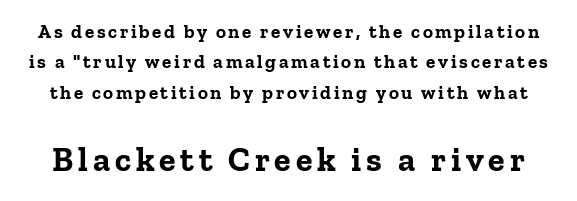
{"serif": "yes", "italic": "no", "bold": "yes", "weight": "bold", "width": "normal", "stroke_contrast": "low", "x_height": "medium", "monospaced": "no", "underline": "no", "line_spacing": "normal", "line_spacing_ratio": 1.6, "larger_block": "second", "size_ratio": 1.79, "glyph_px": 34}
